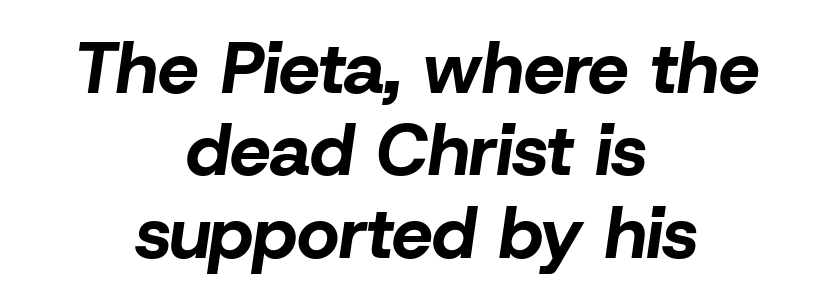
The image shows 73 px bold type, italic (leaning right); set centered, tight line spacing (1.13x), normal letter spacing, not underlined; low stroke contrast and a medium x-height.
